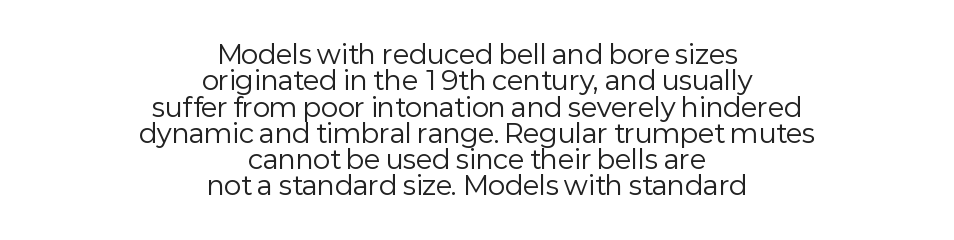
Q: Is the text bold? A: No.
Q: Is the text italic (slanted)? A: No, it is upright.
Q: Is the text underlined? A: No.
Q: How is the paragraph aligned? A: Centered.
Q: Is the spacing between letters normal or unusually wide? A: Normal.
Q: Is the spacing between lines tight, normal or loose? A: Tight.
